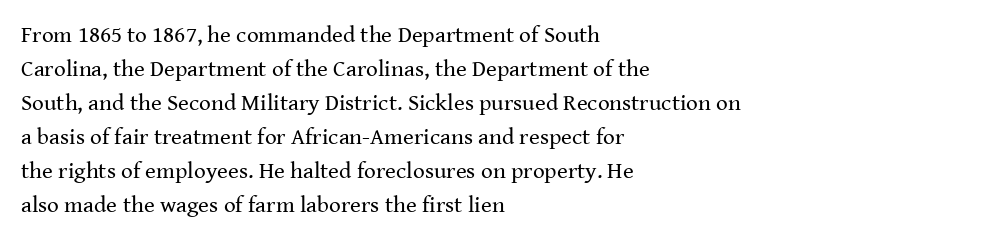
The image shows 23 px text type, upright; set left-aligned, normal line spacing (1.48x), normal letter spacing, not underlined.
